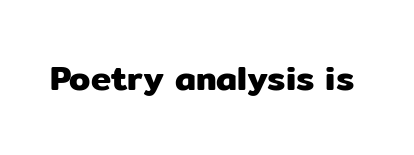
Look at the bottom of the vertical strokes: they stop flat, with no serifs. Just letters on the line, the space beneath them empty. A typesetter would call this proportional, since set widths differ per character. The lettering holds an erect, upright posture throughout. The horizontal fit of the characters is conventional and even.
